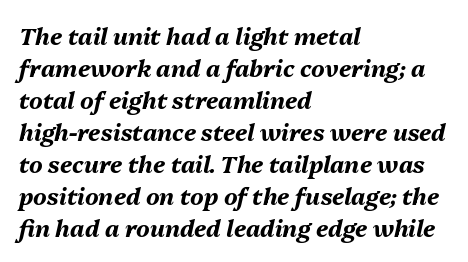
{"italic": "yes", "lean": "right", "slant_degrees": 13, "bold": "yes", "underline": "no", "align": "left", "line_spacing": "normal", "line_spacing_ratio": 1.39, "letter_spacing": "normal", "letter_spacing_em": 0.0, "glyph_px": 23}
